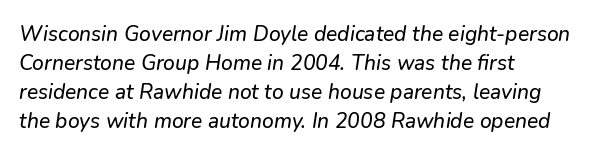
Successive baselines arrive at the customary interval. The gap between lines stays unmarked. The setting favours the left margin, as ordinary paragraphs usually do. This rendering leaves character spacing at its baseline value.
